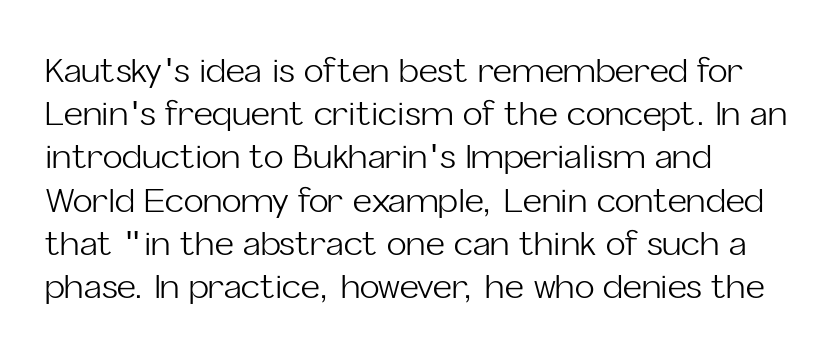
The passage shown is not bold in any degree. Spacing verdict: proportional, widths tailored to each character. Quick note: underline off. Short and long lines alike share a common starting point at left. The passage shown has conventional tracking throughout.
